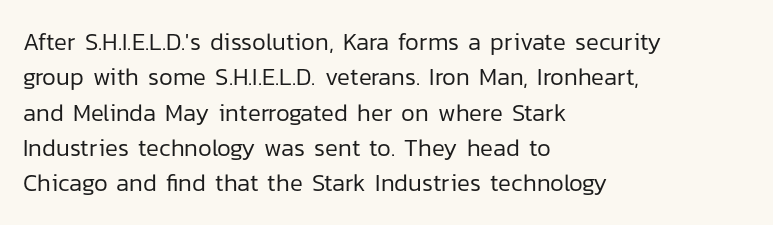
Q: Is the text bold? A: No.
Q: Is the text italic (slanted)? A: No, it is upright.
Q: Is the text underlined? A: No.
Q: How is the paragraph aligned? A: Left-aligned.
Q: Is the spacing between letters normal or unusually wide? A: Normal.
Q: Is the spacing between lines tight, normal or loose? A: Normal.
